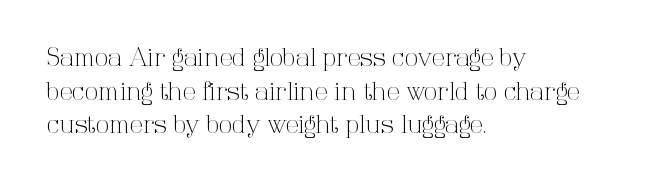
Q: Is the text bold? A: No.
Q: Is the text italic (slanted)? A: No, it is upright.
Q: Is the text underlined? A: No.
Q: How is the paragraph aligned? A: Left-aligned.
Q: Is the spacing between letters normal or unusually wide? A: Normal.
Q: Is the spacing between lines tight, normal or loose? A: Normal.
